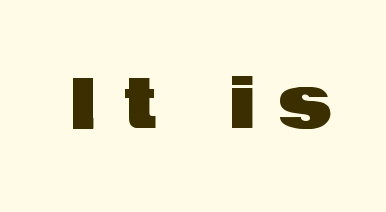
{"serif": "no", "italic": "no", "width": "normal", "stroke_contrast": "low", "x_height": "large", "monospaced": "no", "underline": "no", "letter_spacing": "wide", "letter_spacing_em": 0.37, "glyph_px": 67}
